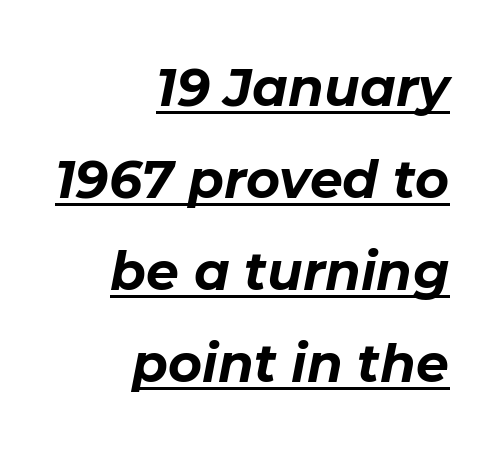
The image shows 52 px bold type, italic (leaning right); set right-aligned, line spacing 1.77x, normal letter spacing, underlined; low stroke contrast and a medium x-height.
